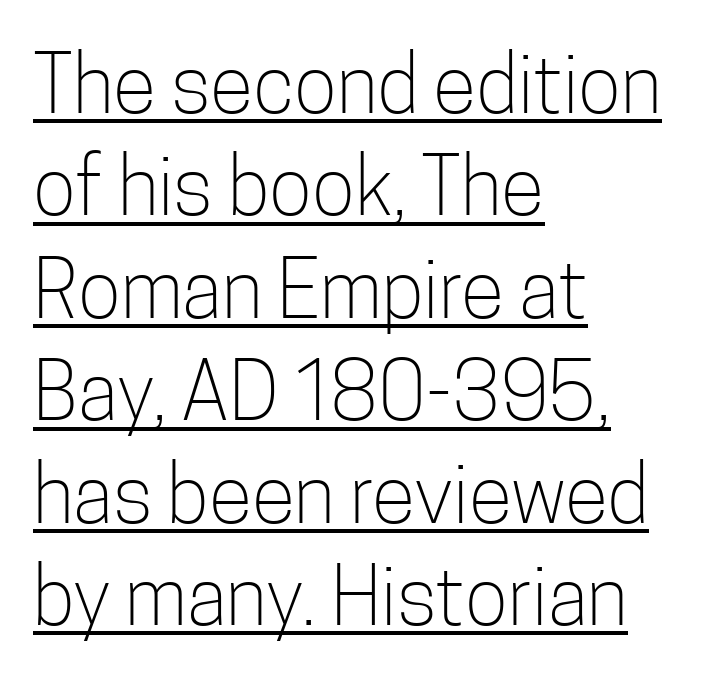
Honestly, the row spacing looks completely unremarkable. Nope, no serifs anywhere on these letters. A light-to-regular cut is what we see here. Posture: straight, roman, zero tilt. Compared with a centered layout, this one pins lines to the left instead.
